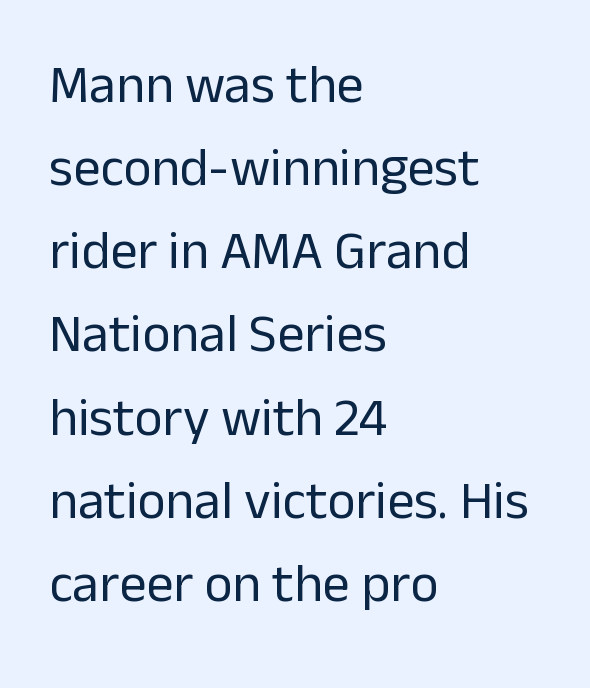
Left-aligned paragraph, ragged on the right. The line texture is even and compact thanks to regular tracking. Whoever set this chose a conventional vertical rhythm. Glance below the letters and you will spot only blank space. You could not count columns in this text — the font is proportionally spaced.
